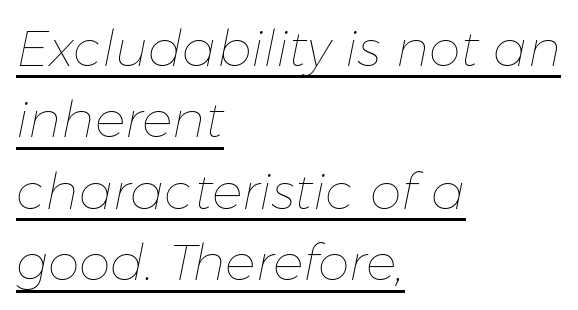
Underlined type. The lettering tilts uniformly, giving the passage an italic look. The compositor pushed each line to the left boundary. The space between consecutive lines is moderate. Short note: letters normally spaced.
